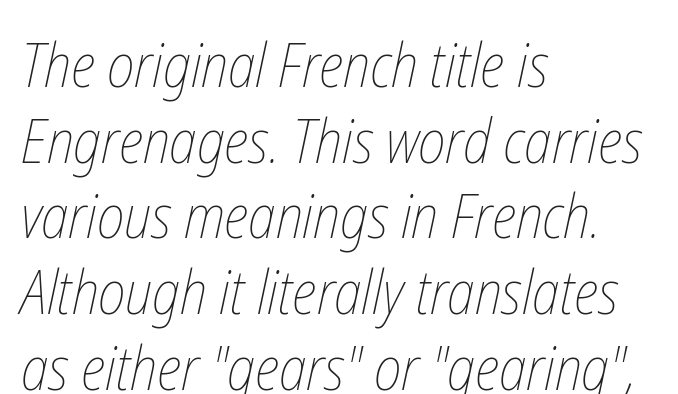
Q: Is the text bold? A: No.
Q: Is the text underlined? A: No.
Q: How is the paragraph aligned? A: Left-aligned.
Q: Is the spacing between letters normal or unusually wide? A: Normal.
Q: Width (condensed, normal, or wide)? A: Condensed.
Q: Stroke contrast? A: Low.
Q: x-height? A: Medium.
Q: Monospaced? A: No.
